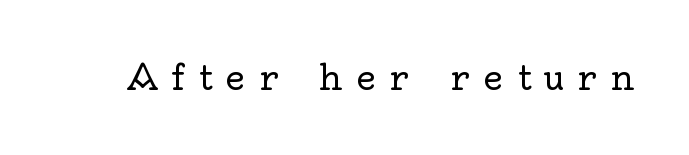
It's the straight-up-and-down kind of type. The passage shown is not bold in any degree. No word sits above an underline. Proportional: the letters do not fall into vertical columns.
